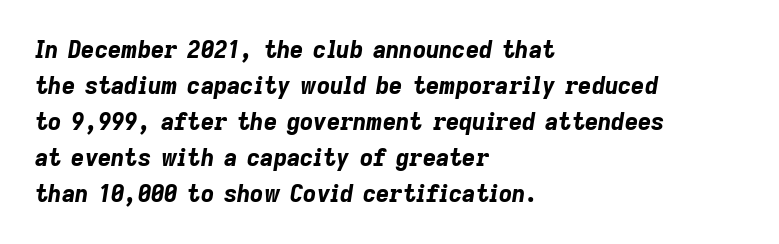
Q: Is the text bold? A: Yes.
Q: Is the text italic (slanted)? A: Yes, it leans right by about 9 degrees.
Q: Is the text underlined? A: No.
Q: How is the paragraph aligned? A: Left-aligned.
Q: Is the spacing between letters normal or unusually wide? A: Normal.
Q: Is the spacing between lines tight, normal or loose? A: Normal.
